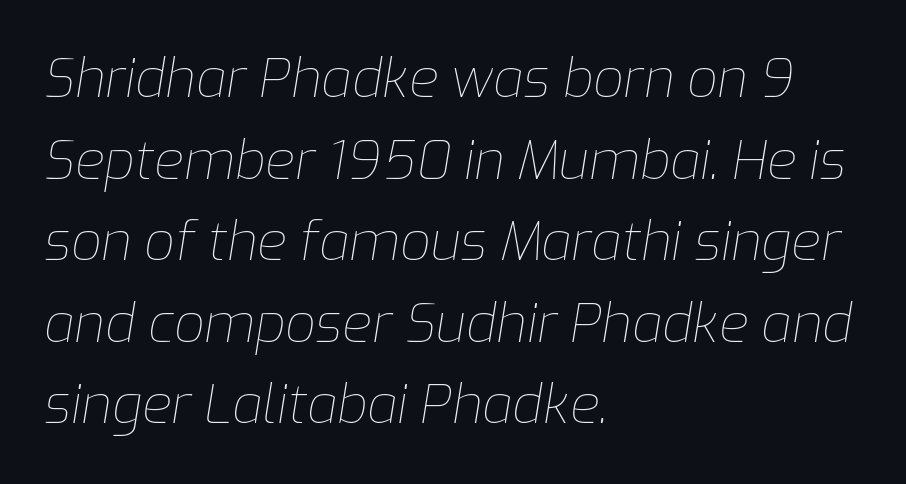
The image shows 54 px thin type, italic (leaning right); set left-aligned, normal line spacing (1.51x), normal letter spacing, not underlined; low stroke contrast and a medium x-height.
